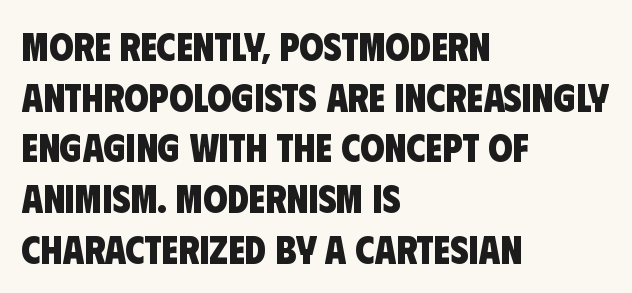
Evenly set lines give the paragraph a standard silhouette. Check where the strokes stop: nothing finishes them off — pure sans. Default kerning and tracking; the words read as compact shapes. Reading down the block, your eye returns to a fixed left position each line. Heavy-handed strokes throughout: this text is bold.
